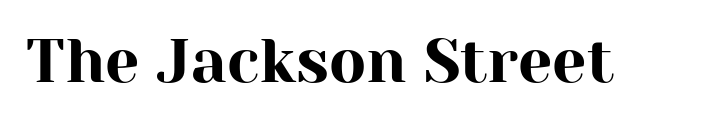
{"serif": "yes", "italic": "no", "width": "normal", "stroke_contrast": "high", "x_height": "medium", "monospaced": "no", "underline": "no", "letter_spacing": "normal", "letter_spacing_em": 0.0, "glyph_px": 61}
